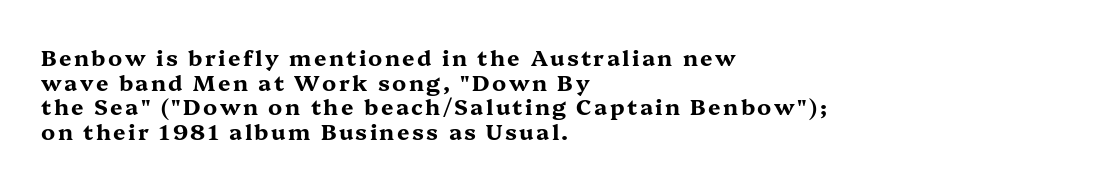
{"italic": "no", "bold": "yes", "underline": "no", "align": "left", "line_spacing": "tight", "line_spacing_ratio": 1.12, "glyph_px": 22}
